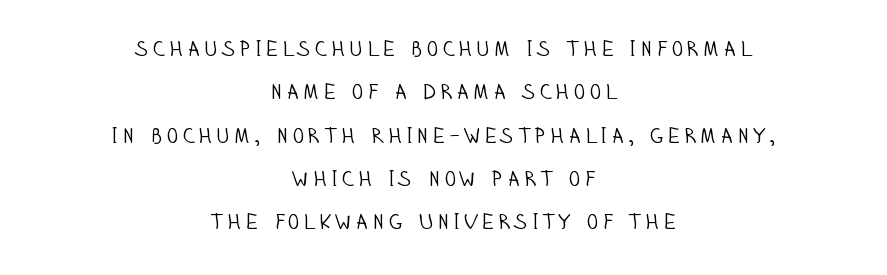
{"italic": "no", "bold": "no", "underline": "no", "align": "center", "line_spacing": "loose", "line_spacing_ratio": 1.97, "glyph_px": 22}
